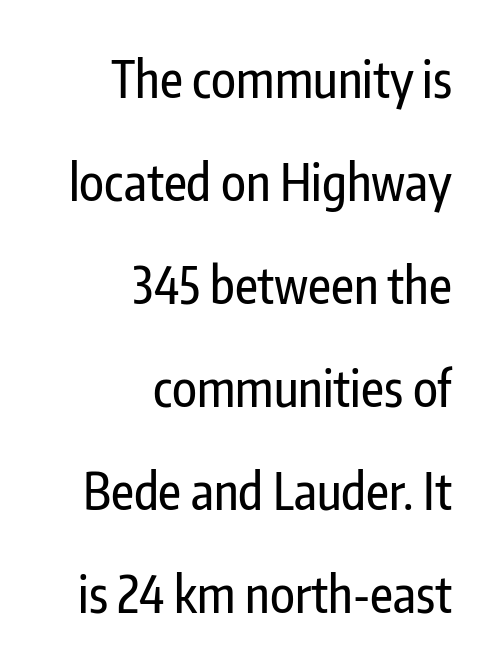
Q: Is the text italic (slanted)? A: No, it is upright.
Q: Is the typeface a serif or a sans-serif typeface? A: Sans-serif.
Q: Is the text underlined? A: No.
Q: How is the paragraph aligned? A: Right-aligned.
Q: Is the spacing between letters normal or unusually wide? A: Normal.
Q: Is the spacing between lines tight, normal or loose? A: Loose.
Q: Width (condensed, normal, or wide)? A: Condensed.
Q: Stroke contrast? A: Low.
Q: x-height? A: Medium.
Q: Monospaced? A: No.
